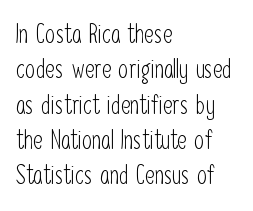
Q: Is the text bold? A: No.
Q: Is the text italic (slanted)? A: No, it is upright.
Q: Is the text underlined? A: No.
Q: How is the paragraph aligned? A: Left-aligned.
Q: Is the spacing between letters normal or unusually wide? A: Normal.
Q: Is the spacing between lines tight, normal or loose? A: Normal.
